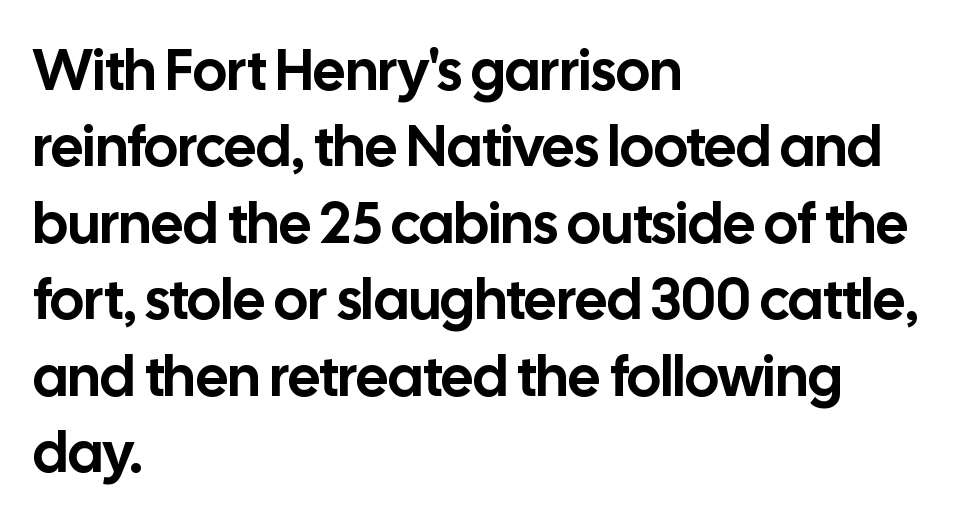
Check under the words: just untouched page. The font family rendered here belongs to the sans-serif group. These lines were composed using upright roman letters. The paragraph has a hard left edge and a soft right edge.
